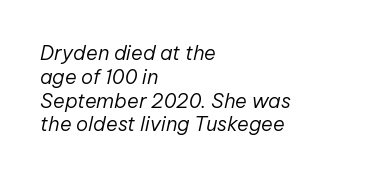
{"italic": "yes", "lean": "right", "slant_degrees": 12, "bold": "no", "underline": "no", "align": "left", "line_spacing_ratio": 1.19, "letter_spacing": "normal", "letter_spacing_em": 0.0, "glyph_px": 20}
